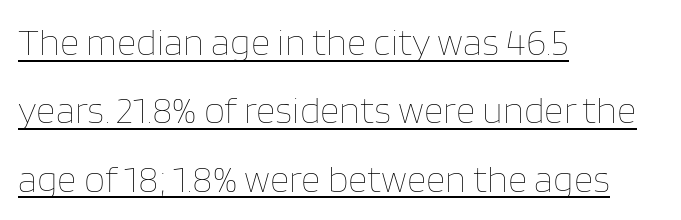
{"italic": "no", "bold": "no", "weight": "thin", "width": "normal", "stroke_contrast": "low", "x_height": "large", "monospaced": "no", "underline": "yes", "align": "left", "line_spacing_ratio": 1.8, "letter_spacing": "normal", "letter_spacing_em": 0.0, "glyph_px": 38}
